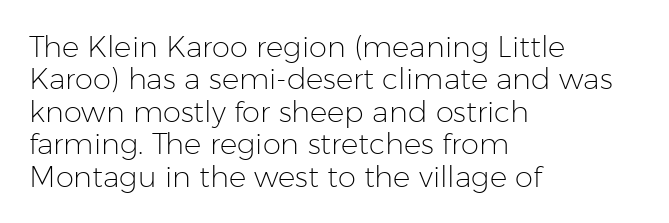
Q: Is the text bold? A: No.
Q: Is the text italic (slanted)? A: No, it is upright.
Q: Is the typeface a serif or a sans-serif typeface? A: Sans-serif.
Q: Is the text underlined? A: No.
Q: How is the paragraph aligned? A: Left-aligned.
Q: Is the spacing between letters normal or unusually wide? A: Normal.
Q: Is the spacing between lines tight, normal or loose? A: Tight.
Q: Width (condensed, normal, or wide)? A: Normal.
Q: Stroke contrast? A: Low.
Q: x-height? A: Medium.
Q: Monospaced? A: No.
